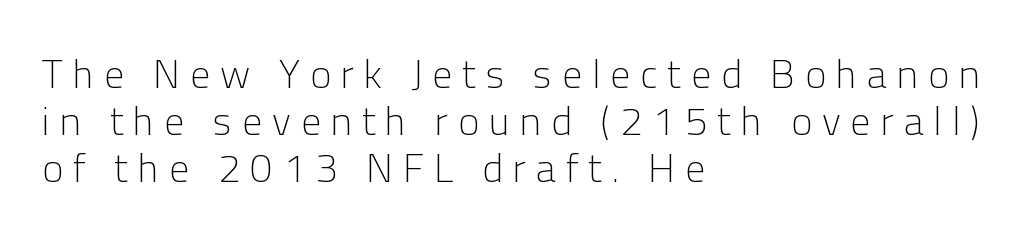
The space beneath each line is pristine and unruled. Does extra space separate the letters? Yes, quite a lot of it. Serif or sans? Sans — the stroke terminals are bare. Letters have the restrained weight of plain body copy at most. You could not count columns in this text — the font is proportionally spaced.
